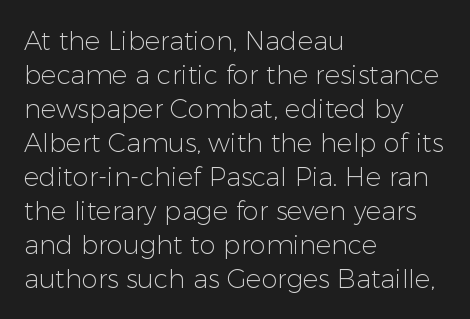
{"italic": "no", "bold": "no", "underline": "no", "align": "left", "line_spacing": "normal", "line_spacing_ratio": 1.31, "letter_spacing": "normal", "letter_spacing_em": 0.0, "glyph_px": 26}
